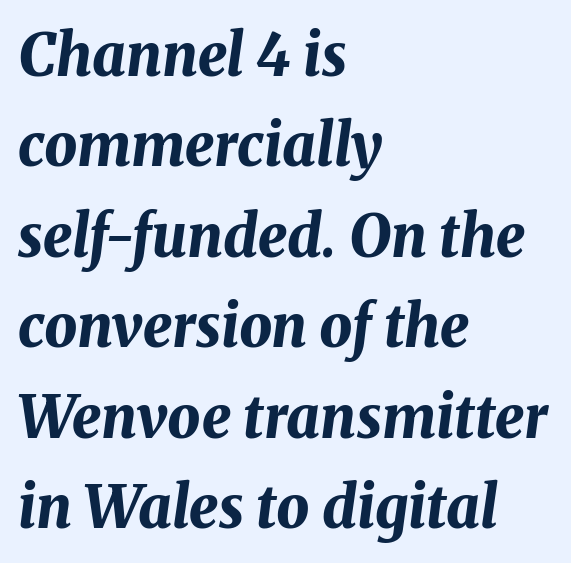
Q: Is the text bold? A: Yes.
Q: Is the text italic (slanted)? A: Yes, it leans right by about 8 degrees.
Q: Is the text underlined? A: No.
Q: How is the paragraph aligned? A: Left-aligned.
Q: Is the spacing between letters normal or unusually wide? A: Normal.
Q: Is the spacing between lines tight, normal or loose? A: Normal.
Q: Width (condensed, normal, or wide)? A: Normal.
Q: Stroke contrast? A: Medium.
Q: x-height? A: Medium.
Q: Monospaced? A: No.
